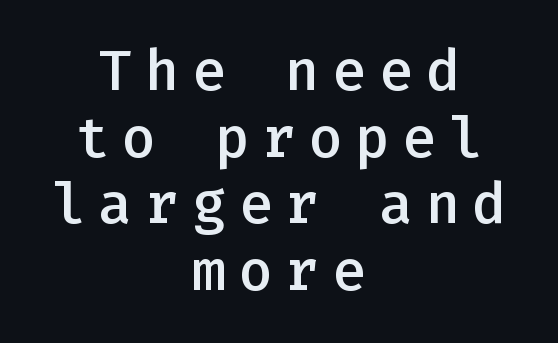
Its strokes are somewhat broadened, the hallmark of semibold type. Tracking here is generous; glyphs stand well apart from one another. The typography opts for an upright posture over an oblique one. A centered setting, common on invitations and titles, is used for this passage.
